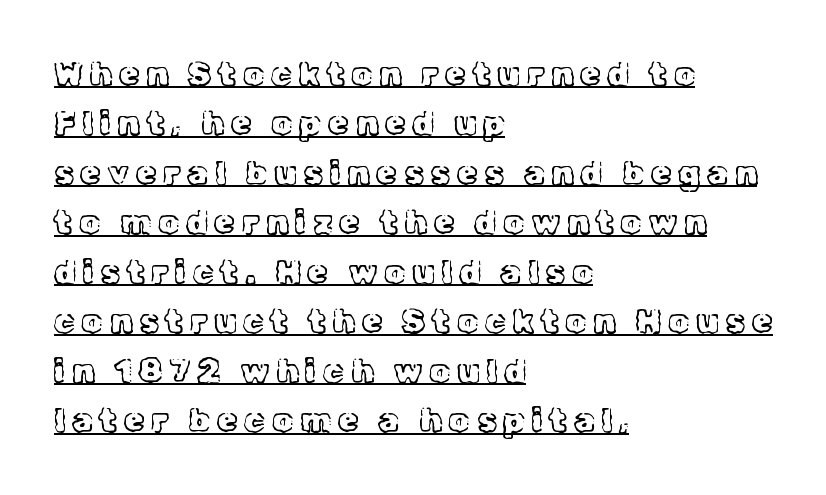
{"serif": "yes", "italic": "no", "bold": "no", "weight": "light", "width": "normal", "x_height": "medium", "monospaced": "no", "underline": "yes", "align": "left", "line_spacing": "normal", "line_spacing_ratio": 1.5, "letter_spacing": "wide", "letter_spacing_em": 0.21, "glyph_px": 33}
